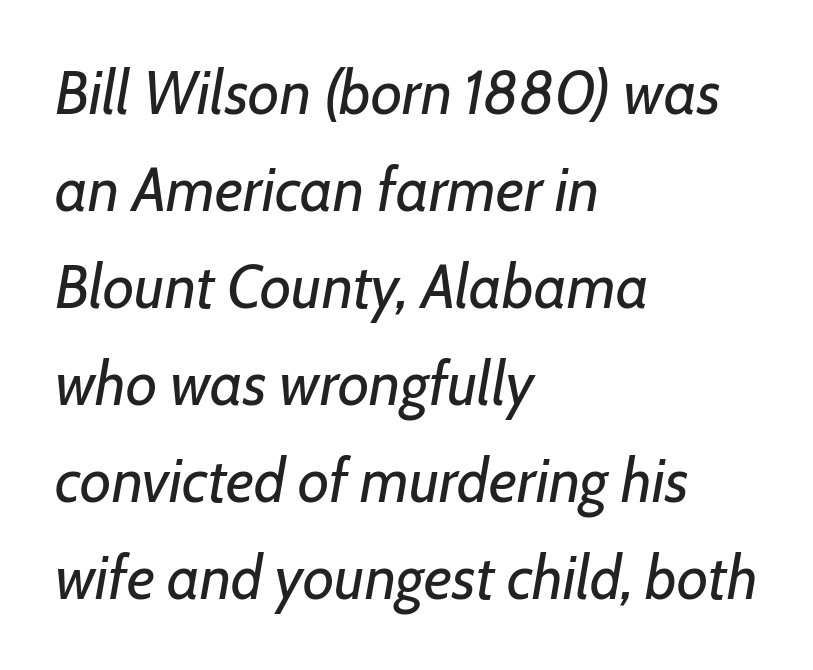
The image shows 61 px regular-weight type, italic (leaning right); set left-aligned, normal line spacing (1.59x), normal letter spacing, not underlined; low stroke contrast and a medium x-height.
